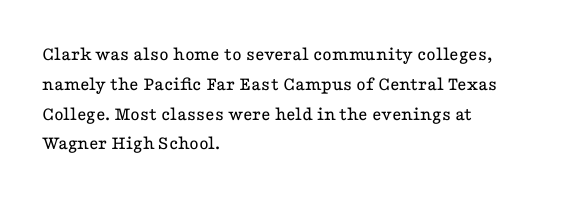
Rule under the text: the space is simply empty. Upright lettering throughout. This rendering leaves character spacing at its baseline value. If you drew a ruler down the left edge, every line would touch it. Is there much room between lines? A standard amount, neither cramped nor airy. This reads as an unemphasized weight, regular at the heaviest.
